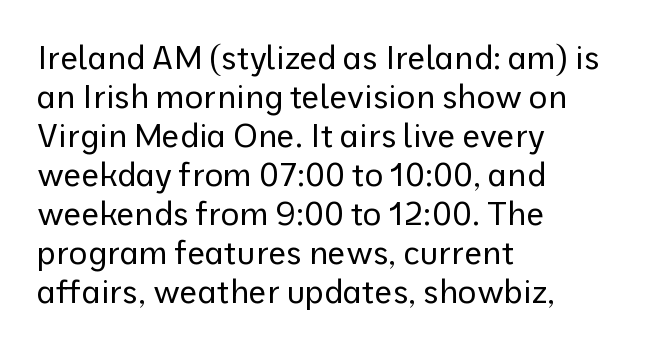
The image shows 32 px regular-weight sans-serif type, upright; set left-aligned, line spacing 1.22x, normal letter spacing, not underlined; low stroke contrast and a medium x-height.
